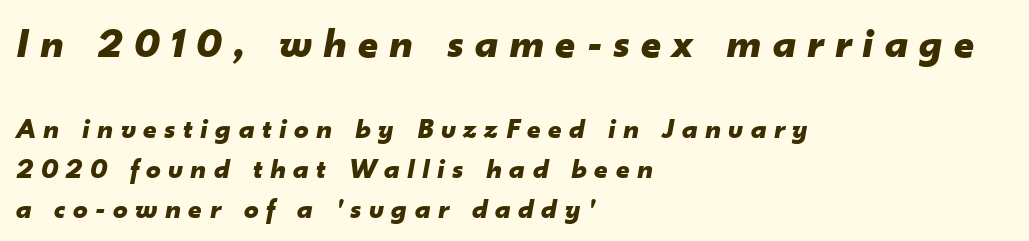
Q: Is the text bold? A: Yes.
Q: Is the text italic (slanted)? A: Yes, it leans right by about 10 degrees.
Q: Is the text underlined? A: No.
Q: How is the paragraph aligned? A: Left-aligned.
Q: Is the spacing between letters normal or unusually wide? A: Unusually wide.
Q: Is the spacing between lines tight, normal or loose? A: Normal.
Q: Which block of text is set in a larger size, the first (top) or the second (bottom)? A: The first (top) one.
Q: Width (condensed, normal, or wide)? A: Normal.
Q: Stroke contrast? A: Low.
Q: x-height? A: Small.
Q: Monospaced? A: No.
